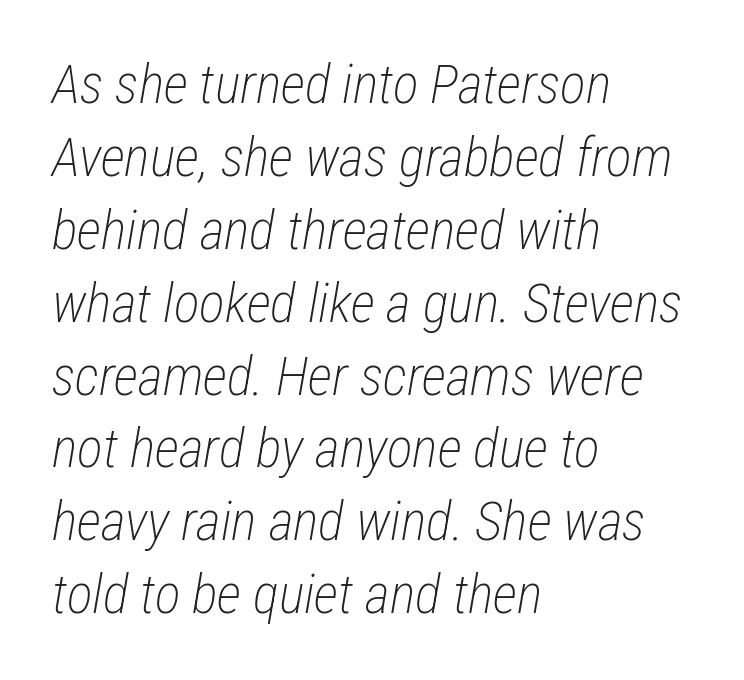
Q: Is the text bold? A: No.
Q: Is the text italic (slanted)? A: Yes, it leans right by about 12 degrees.
Q: Is the text underlined? A: No.
Q: How is the paragraph aligned? A: Left-aligned.
Q: Is the spacing between letters normal or unusually wide? A: Normal.
Q: Is the spacing between lines tight, normal or loose? A: Normal.
Q: Width (condensed, normal, or wide)? A: Condensed.
Q: Stroke contrast? A: Low.
Q: x-height? A: Medium.
Q: Monospaced? A: No.
